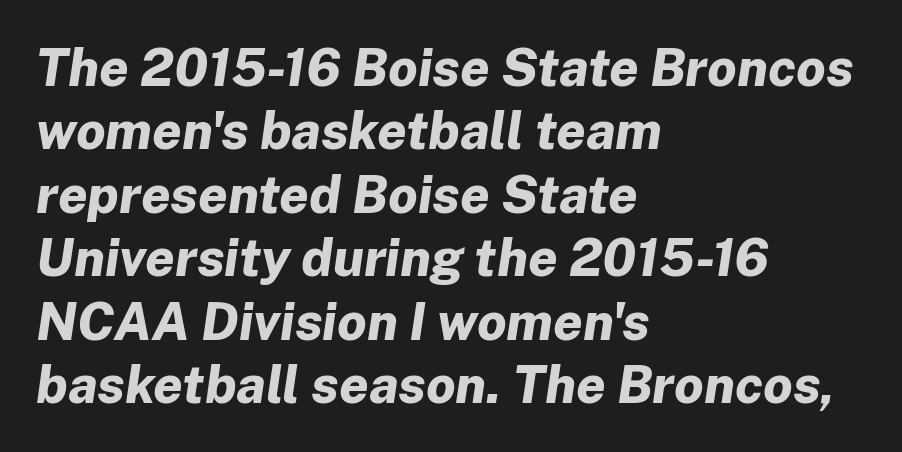
The image shows 52 px bold type, italic (leaning right); set left-aligned, line spacing 1.22x, normal letter spacing, not underlined; low stroke contrast and a medium x-height.
